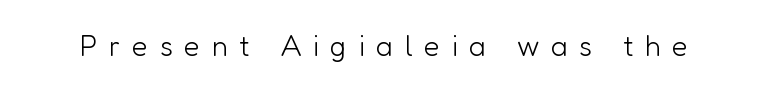
{"serif": "no", "italic": "no", "bold": "no", "weight": "light", "width": "normal", "stroke_contrast": "low", "x_height": "medium", "monospaced": "no", "underline": "no", "letter_spacing": "wide", "letter_spacing_em": 0.4, "glyph_px": 29}
